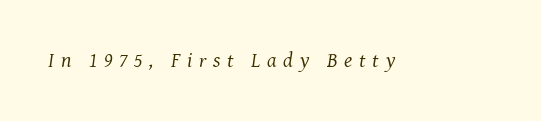
Q: Is the text bold? A: No.
Q: Is the text italic (slanted)? A: Yes, it leans right by about 8 degrees.
Q: Is the text underlined? A: No.
Q: Is the spacing between letters normal or unusually wide? A: Unusually wide.
